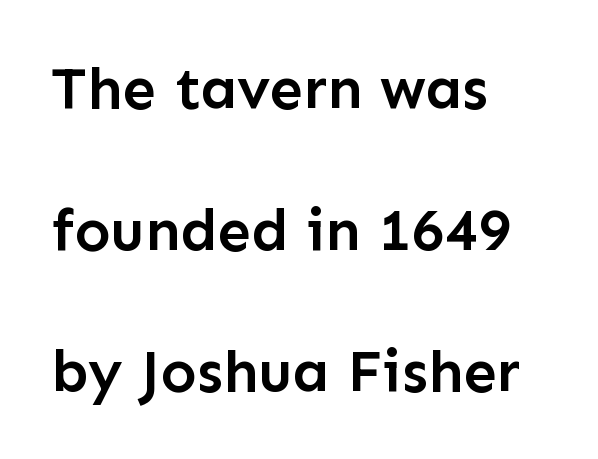
Q: Is the text bold? A: Semi-bold.
Q: Is the text italic (slanted)? A: No, it is upright.
Q: Is the typeface a serif or a sans-serif typeface? A: Sans-serif.
Q: Is the text underlined? A: No.
Q: How is the paragraph aligned? A: Left-aligned.
Q: Is the spacing between letters normal or unusually wide? A: Normal.
Q: Is the spacing between lines tight, normal or loose? A: Loose.
Q: Width (condensed, normal, or wide)? A: Normal.
Q: Stroke contrast? A: Low.
Q: x-height? A: Medium.
Q: Monospaced? A: No.
